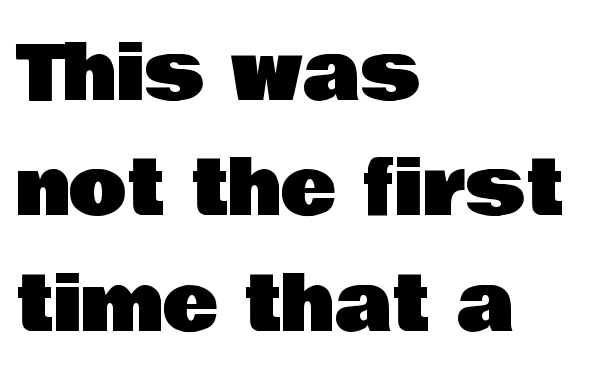
Q: Is the text italic (slanted)? A: No, it is upright.
Q: Is the typeface a serif or a sans-serif typeface? A: Sans-serif.
Q: Is the text underlined? A: No.
Q: How is the paragraph aligned? A: Left-aligned.
Q: Is the spacing between letters normal or unusually wide? A: Normal.
Q: Is the spacing between lines tight, normal or loose? A: Normal.
Q: Width (condensed, normal, or wide)? A: Normal.
Q: Stroke contrast? A: Low.
Q: x-height? A: Large.
Q: Monospaced? A: No.
